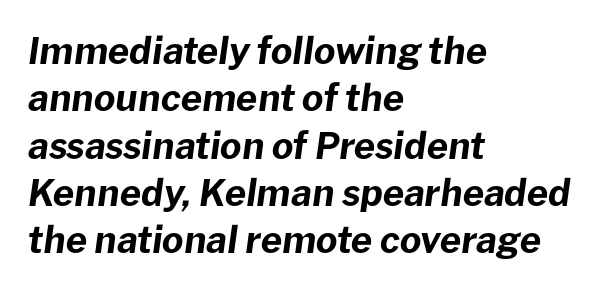
The compositor pushed each line to the left boundary. Interline gaps are of average width in this sample. Summary of weight: heavy, a full bold. Underlining? Definitely not there.
